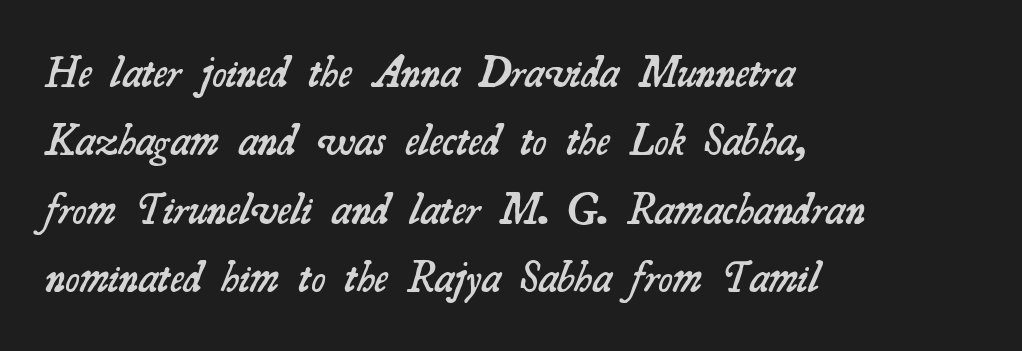
Q: Is the text bold? A: Semi-bold.
Q: Is the typeface a serif or a sans-serif typeface? A: Serif.
Q: Is the text underlined? A: No.
Q: How is the paragraph aligned? A: Left-aligned.
Q: Is the spacing between letters normal or unusually wide? A: Normal.
Q: Is the spacing between lines tight, normal or loose? A: Normal.
Q: Width (condensed, normal, or wide)? A: Normal.
Q: Stroke contrast? A: Medium.
Q: x-height? A: Small.
Q: Monospaced? A: No.
